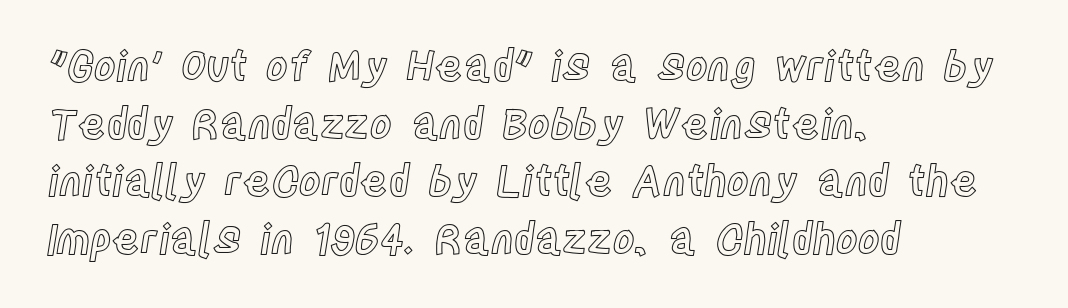
Q: Is the text italic (slanted)? A: Yes.
Q: Is the text underlined? A: No.
Q: How is the paragraph aligned? A: Left-aligned.
Q: Is the spacing between letters normal or unusually wide? A: Normal.
Q: Is the spacing between lines tight, normal or loose? A: Normal.
Q: Width (condensed, normal, or wide)? A: Condensed.
Q: x-height? A: Large.
Q: Monospaced? A: No.
